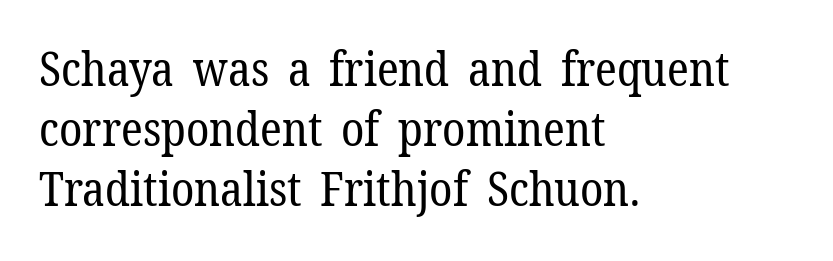
Posture: vertical. Font category for this specimen: serif. The gap between lines stays unmarked. Stroke mass is kept to a normal reading level or below. This rendering uses left alignment, leaving the right contour irregular.
